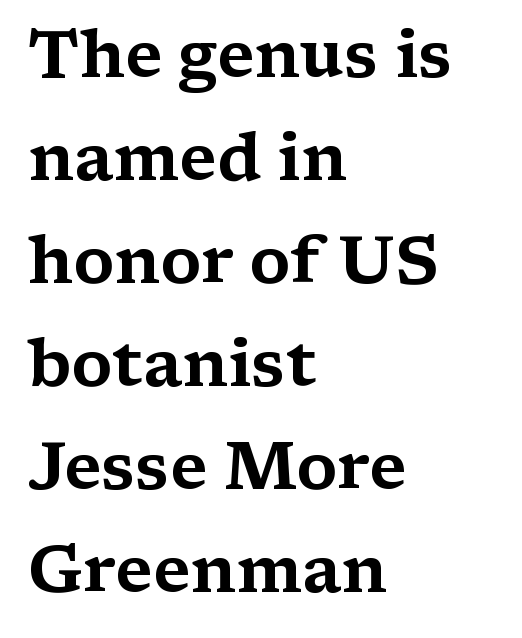
Q: Is the text italic (slanted)? A: No, it is upright.
Q: Is the typeface a serif or a sans-serif typeface? A: Serif.
Q: Is the text underlined? A: No.
Q: How is the paragraph aligned? A: Left-aligned.
Q: Is the spacing between letters normal or unusually wide? A: Normal.
Q: Is the spacing between lines tight, normal or loose? A: Normal.
Q: Width (condensed, normal, or wide)? A: Wide.
Q: Stroke contrast? A: Medium.
Q: x-height? A: Medium.
Q: Monospaced? A: No.
